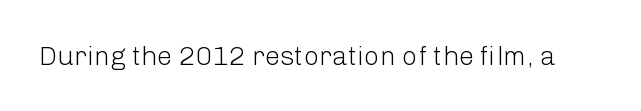
Has an underline been added? It has not. The type is set solid horizontally, with unmodified tracking. The characters are drawn with everyday or finer stroke widths. Every character sits straight up, as roman type does.
